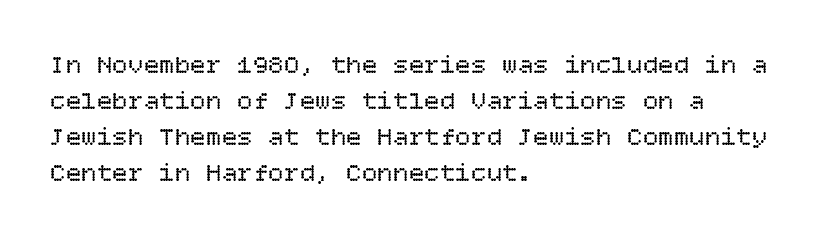
Q: Is the text bold? A: No.
Q: Is the text italic (slanted)? A: No, it is upright.
Q: Is the text underlined? A: No.
Q: How is the paragraph aligned? A: Left-aligned.
Q: Is the spacing between letters normal or unusually wide? A: Normal.
Q: Is the spacing between lines tight, normal or loose? A: Normal.
